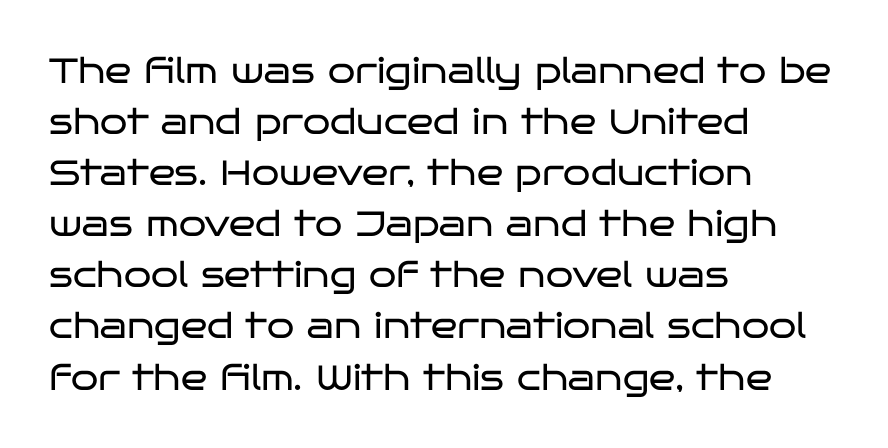
{"serif": "no", "italic": "no", "bold": "no", "weight": "regular", "width": "wide", "stroke_contrast": "low", "x_height": "large", "monospaced": "no", "underline": "no", "align": "left", "line_spacing": "normal", "line_spacing_ratio": 1.46, "letter_spacing": "normal", "letter_spacing_em": 0.0, "glyph_px": 35}
